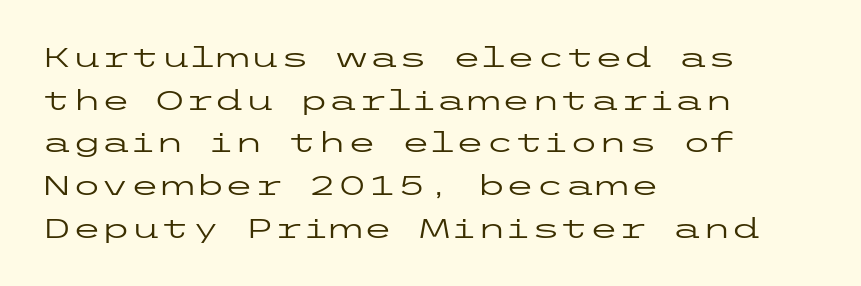
The ragged edge is on the right, which tells us the setting is flush left. Vertical strokes here are truly vertical. Heaviness? Minimal to ordinary, like unemphasized prose. Lines of text with bare space underneath.
